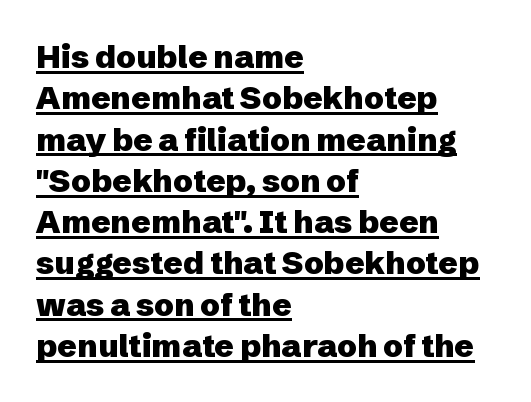
Q: Is the text bold? A: Yes.
Q: Is the text italic (slanted)? A: No, it is upright.
Q: Is the typeface a serif or a sans-serif typeface? A: Sans-serif.
Q: Is the text underlined? A: Yes.
Q: How is the paragraph aligned? A: Left-aligned.
Q: Is the spacing between letters normal or unusually wide? A: Normal.
Q: Is the spacing between lines tight, normal or loose? A: Normal.
Q: Width (condensed, normal, or wide)? A: Normal.
Q: Stroke contrast? A: Low.
Q: x-height? A: Medium.
Q: Monospaced? A: No.
